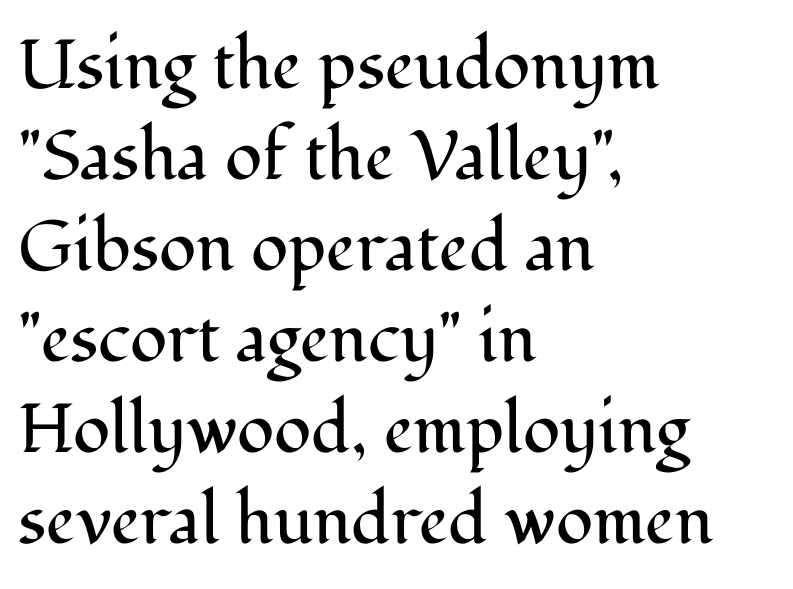
A bare baseline throughout the passage. The letters advance in unequal steps, a hallmark of proportional type. Horizontally, the lines are justified to the leading edge only. No heavy texture on the line: the type isn't bold. In terms of leading, this rendering sits right in the middle. Ascenders rise straight up at ninety degrees.
